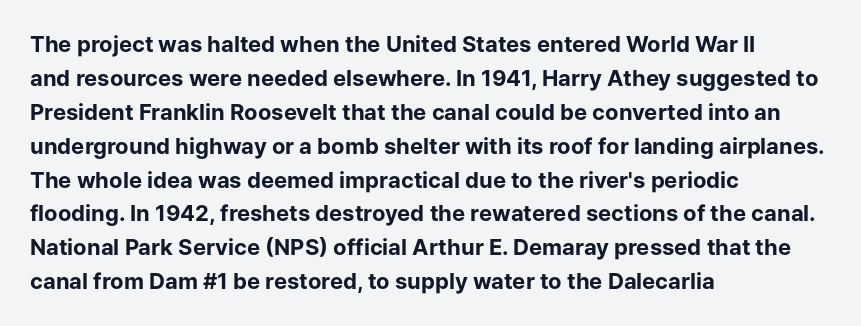
Q: Is the text bold? A: Yes.
Q: Is the text italic (slanted)? A: No, it is upright.
Q: Is the text underlined? A: No.
Q: How is the paragraph aligned? A: Left-aligned.
Q: Is the spacing between letters normal or unusually wide? A: Normal.
Q: Is the spacing between lines tight, normal or loose? A: Normal.
